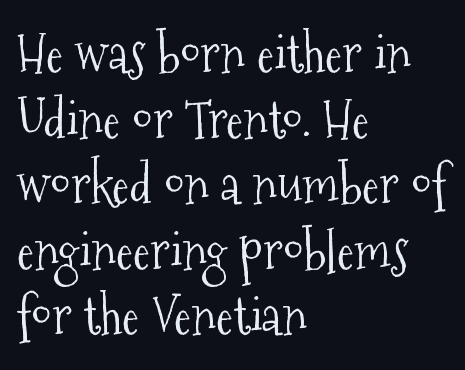
Q: Is the text bold? A: No.
Q: Is the text italic (slanted)? A: No, it is upright.
Q: Is the typeface a serif or a sans-serif typeface? A: Serif.
Q: Is the text underlined? A: No.
Q: How is the paragraph aligned? A: Left-aligned.
Q: Is the spacing between letters normal or unusually wide? A: Normal.
Q: Is the spacing between lines tight, normal or loose? A: Normal.
Q: Width (condensed, normal, or wide)? A: Condensed.
Q: Stroke contrast? A: Medium.
Q: x-height? A: Medium.
Q: Monospaced? A: No.
